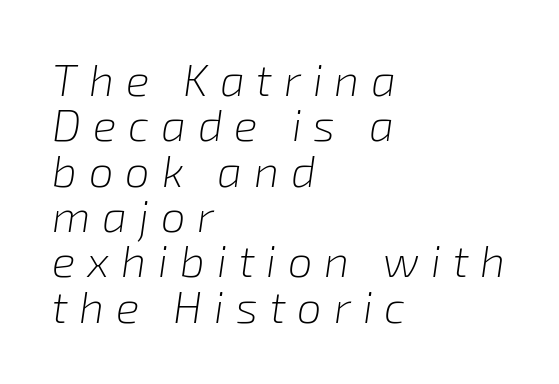
Q: Is the text bold? A: No.
Q: Is the text italic (slanted)? A: Yes, it leans right by about 8 degrees.
Q: Is the text underlined? A: No.
Q: How is the paragraph aligned? A: Left-aligned.
Q: Is the spacing between letters normal or unusually wide? A: Unusually wide.
Q: Is the spacing between lines tight, normal or loose? A: Tight.
Q: Width (condensed, normal, or wide)? A: Normal.
Q: Stroke contrast? A: Low.
Q: x-height? A: Medium.
Q: Monospaced? A: No.
